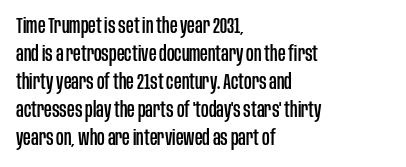
The image shows 21 px text type, upright; set left-aligned, normal line spacing (1.33x), normal letter spacing, not underlined.
